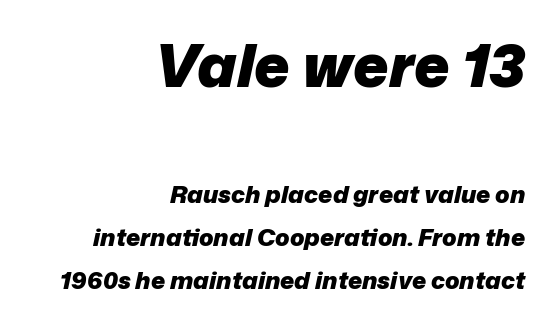
The image shows 60 px heavy type, italic (leaning right); set right-aligned, line spacing 1.79x, normal letter spacing, not underlined; the first (top) block is 2.5x larger; low stroke contrast and a medium x-height.
